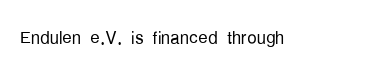
Only glyphs here, with clear space below each row. Notice how the stems are strictly vertical — no italics here. Between one letter and the next there's only the usual sliver of space. Is this a heavy cut? Hardly; it is regular or lighter.
